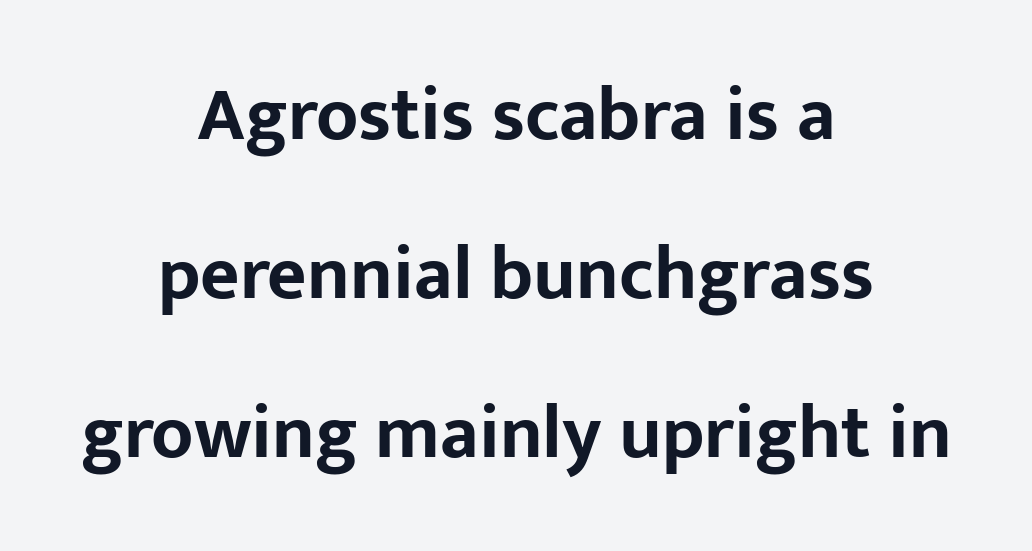
Q: Is the text bold? A: Yes.
Q: Is the text italic (slanted)? A: No, it is upright.
Q: Is the typeface a serif or a sans-serif typeface? A: Sans-serif.
Q: Is the text underlined? A: No.
Q: How is the paragraph aligned? A: Centered.
Q: Is the spacing between letters normal or unusually wide? A: Normal.
Q: Is the spacing between lines tight, normal or loose? A: Loose.
Q: Width (condensed, normal, or wide)? A: Normal.
Q: Stroke contrast? A: Low.
Q: x-height? A: Medium.
Q: Monospaced? A: No.
